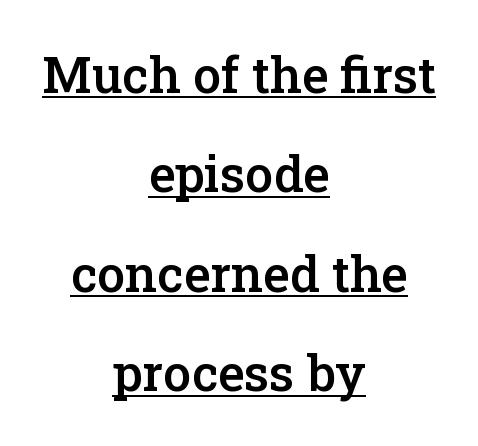
Q: Is the text bold? A: Semi-bold.
Q: Is the text italic (slanted)? A: No, it is upright.
Q: Is the typeface a serif or a sans-serif typeface? A: Serif.
Q: Is the text underlined? A: Yes.
Q: How is the paragraph aligned? A: Centered.
Q: Is the spacing between letters normal or unusually wide? A: Normal.
Q: Is the spacing between lines tight, normal or loose? A: Loose.
Q: Width (condensed, normal, or wide)? A: Normal.
Q: Stroke contrast? A: Low.
Q: x-height? A: Medium.
Q: Monospaced? A: No.
